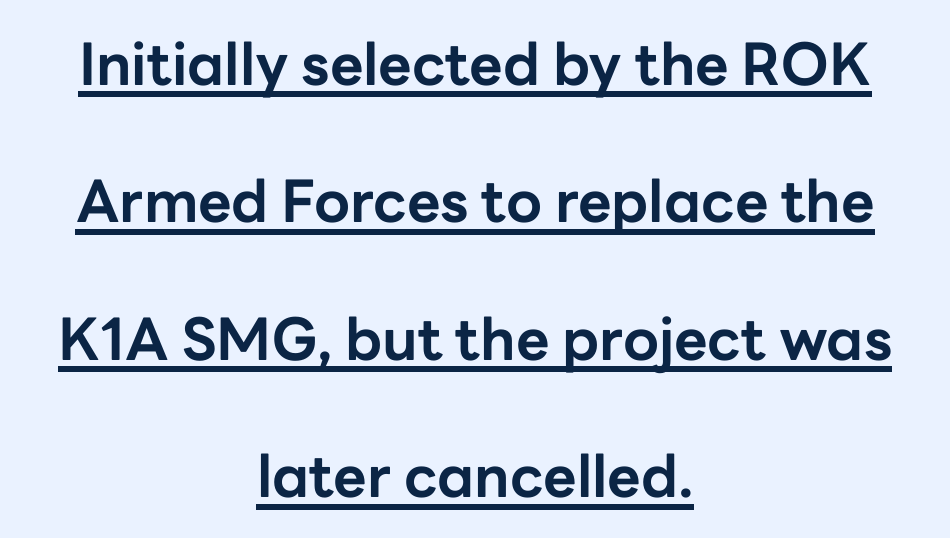
{"serif": "no", "italic": "no", "bold": "yes", "weight": "bold", "width": "normal", "stroke_contrast": "low", "x_height": "medium", "monospaced": "no", "underline": "yes", "align": "center", "line_spacing": "loose", "line_spacing_ratio": 2.37, "letter_spacing": "normal", "letter_spacing_em": 0.0, "glyph_px": 58}
